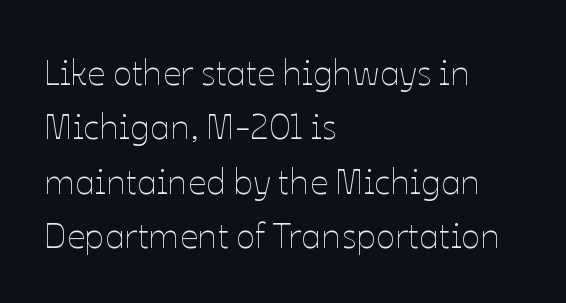
Q: Is the text bold? A: No.
Q: Is the text italic (slanted)? A: No, it is upright.
Q: Is the text underlined? A: No.
Q: How is the paragraph aligned? A: Left-aligned.
Q: Is the spacing between letters normal or unusually wide? A: Normal.
Q: Is the spacing between lines tight, normal or loose? A: Normal.
Q: Width (condensed, normal, or wide)? A: Normal.
Q: Stroke contrast? A: Low.
Q: x-height? A: Medium.
Q: Monospaced? A: No.
